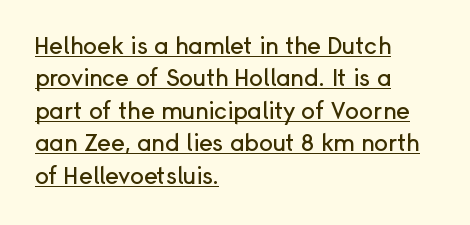
Q: Is the text italic (slanted)? A: No, it is upright.
Q: Is the text underlined? A: Yes.
Q: How is the paragraph aligned? A: Left-aligned.
Q: Is the spacing between letters normal or unusually wide? A: Normal.
Q: Is the spacing between lines tight, normal or loose? A: Normal.
